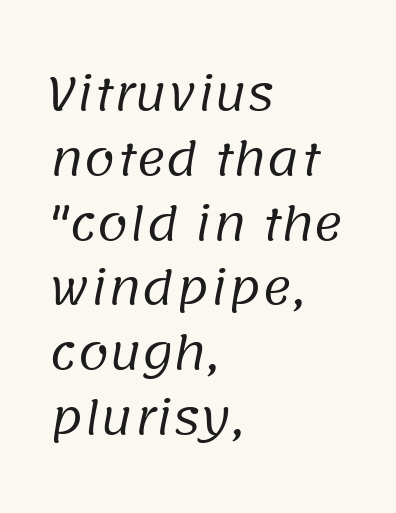
{"serif": "no", "bold": "no", "weight": "regular", "width": "normal", "stroke_contrast": "low", "x_height": "large", "monospaced": "no", "underline": "no", "align": "left", "line_spacing": "normal", "line_spacing_ratio": 1.44, "letter_spacing": "normal", "letter_spacing_em": 0.0, "glyph_px": 45}
